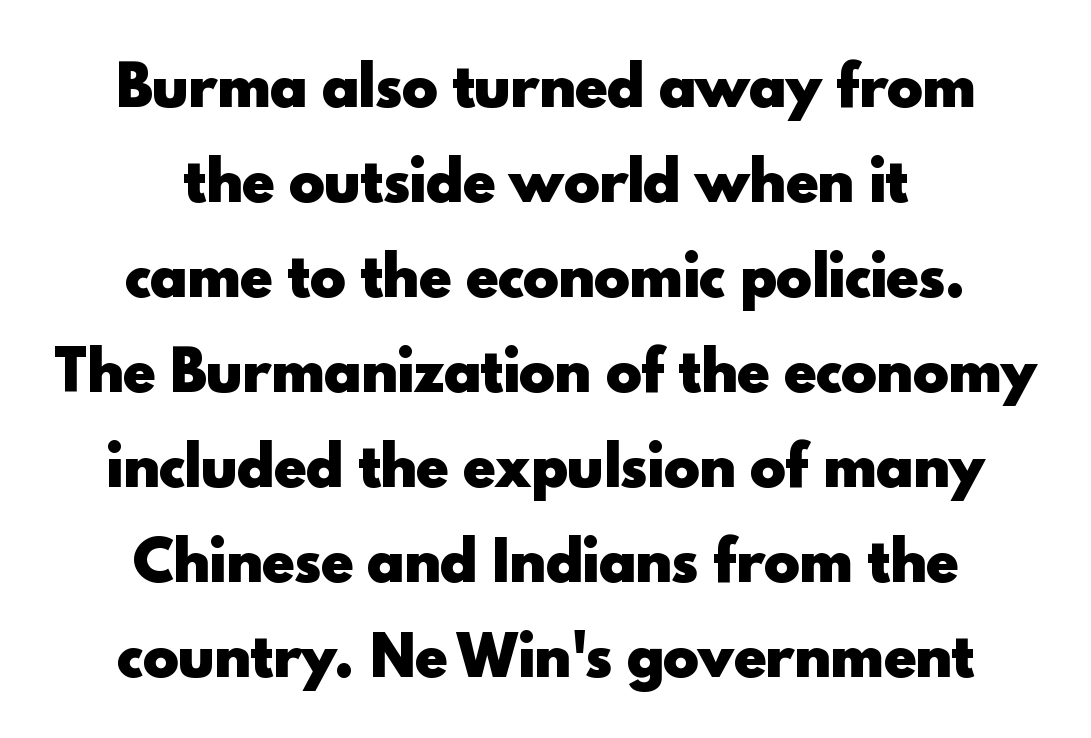
The image shows 54 px heavy sans-serif type, upright; set centered, line spacing 1.76x, normal letter spacing, not underlined; a small x-height.
